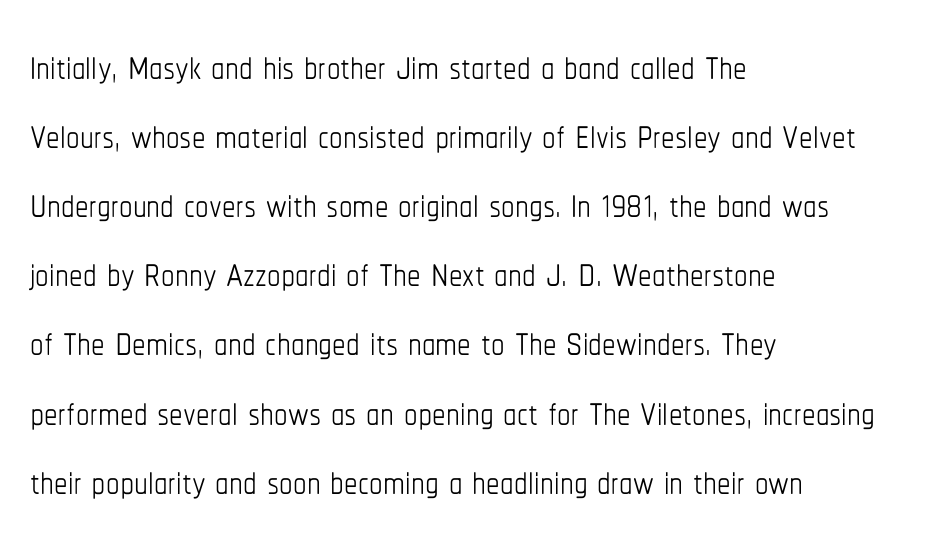
Q: Is the text bold? A: No.
Q: Is the text italic (slanted)? A: No, it is upright.
Q: Is the text underlined? A: No.
Q: How is the paragraph aligned? A: Left-aligned.
Q: Is the spacing between letters normal or unusually wide? A: Normal.
Q: Is the spacing between lines tight, normal or loose? A: Normal.
Q: Width (condensed, normal, or wide)? A: Condensed.
Q: Stroke contrast? A: Low.
Q: x-height? A: Medium.
Q: Monospaced? A: No.
